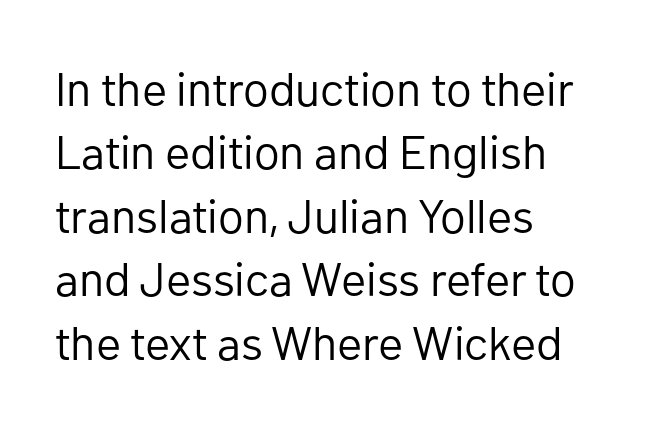
Q: Is the text bold? A: No.
Q: Is the text italic (slanted)? A: No, it is upright.
Q: Is the typeface a serif or a sans-serif typeface? A: Sans-serif.
Q: Is the text underlined? A: No.
Q: How is the paragraph aligned? A: Left-aligned.
Q: Is the spacing between letters normal or unusually wide? A: Normal.
Q: Is the spacing between lines tight, normal or loose? A: Normal.
Q: Width (condensed, normal, or wide)? A: Normal.
Q: Stroke contrast? A: Low.
Q: x-height? A: Medium.
Q: Monospaced? A: No.
